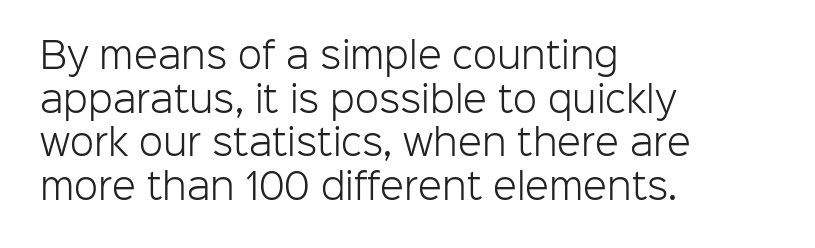
The typeface has the unassuming heft of standard copy or less. Caption: standard tracking, unaltered. A typesetter would label this face a sans. The letters stand upright; this is a roman face.
